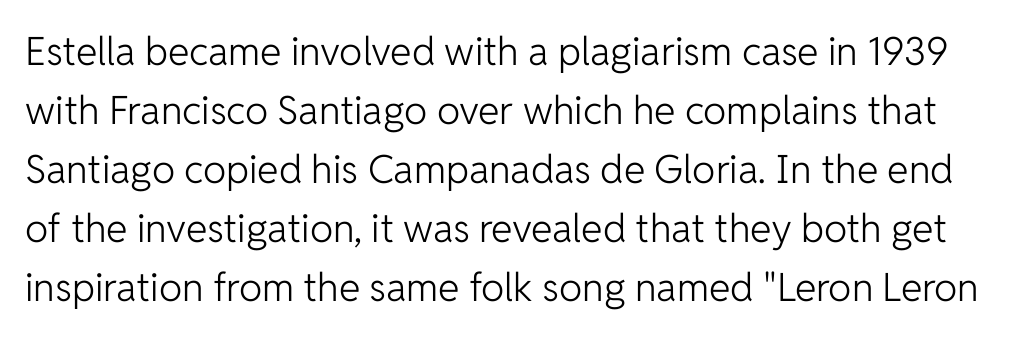
Nobody touched the tracking dial on this one. Each new line begins a customary step beneath the previous one. The font sits on the lighter half of the weight spectrum, regular included. Quick note: underline off. The rendering uses natural spacing where letterforms have individual widths. Grotesque or geometric, the face here clearly has no serifs.
